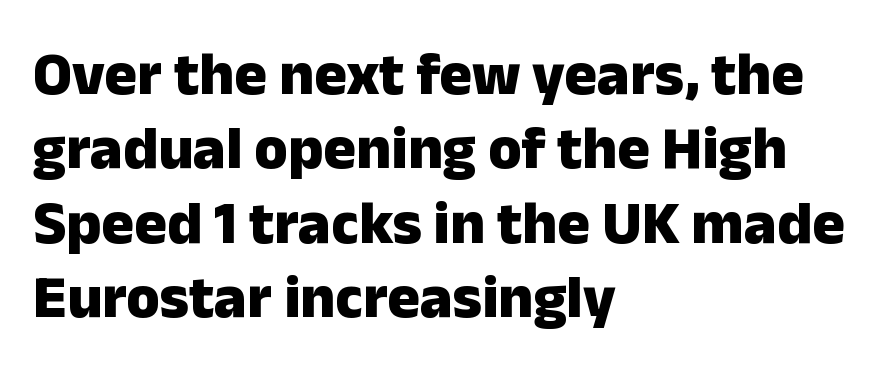
{"serif": "no", "italic": "no", "bold": "yes", "weight": "heavy", "width": "normal", "stroke_contrast": "low", "x_height": "medium", "monospaced": "no", "underline": "no", "align": "left", "line_spacing_ratio": 1.22, "letter_spacing": "normal", "letter_spacing_em": 0.0, "glyph_px": 61}
